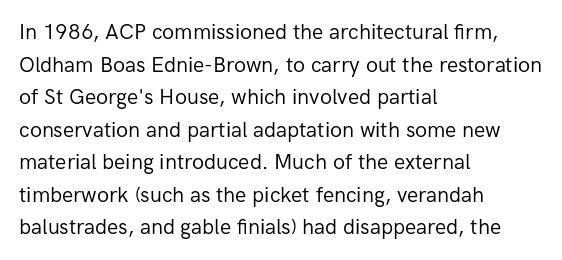
The axis of the letterforms is exactly vertical. Here the glyphs are tracked normally, forming tight word shapes. Descenders hang freely into open space. Line beginnings align vertically; line endings do not. The rows are spaced the way most documents space them.
